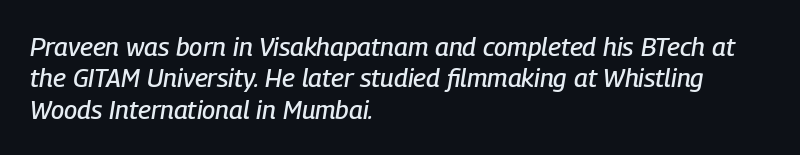
Q: Is the text italic (slanted)? A: Yes, it leans right by about 9 degrees.
Q: Is the text underlined? A: No.
Q: How is the paragraph aligned? A: Left-aligned.
Q: Is the spacing between letters normal or unusually wide? A: Normal.
